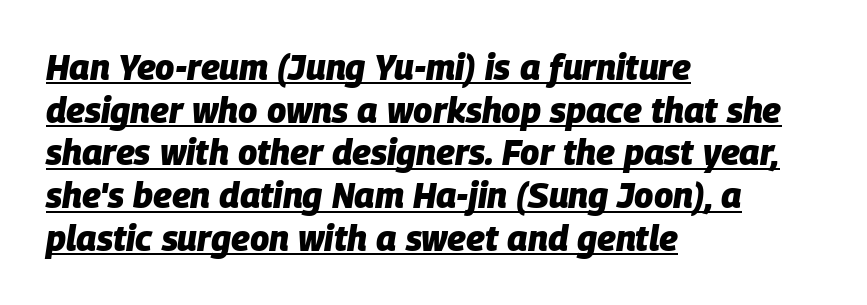
{"italic": "yes", "lean": "right", "slant_degrees": 9, "bold": "yes", "weight": "heavy", "width": "normal", "stroke_contrast": "low", "x_height": "large", "monospaced": "no", "underline": "yes", "align": "left", "line_spacing_ratio": 1.22, "letter_spacing": "normal", "letter_spacing_em": 0.0, "glyph_px": 35}
